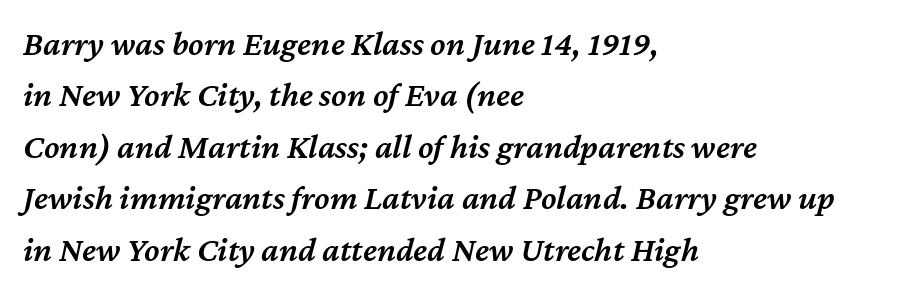
The image shows 35 px semibold type, italic (leaning right); set left-aligned, normal line spacing (1.47x), normal letter spacing, not underlined; medium stroke contrast and a medium x-height.
